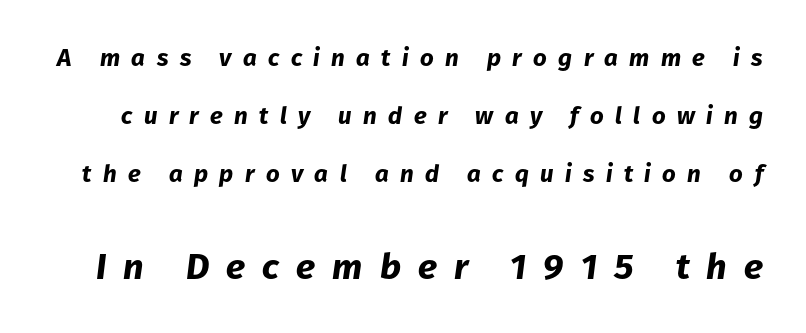
Here the designer chose a conventional face with non-uniform glyph widths. Typographic density is high because the face is bold. Rendered with sloped, italic letterforms. How are the letters spaced? Widely, with obvious added tracking.
